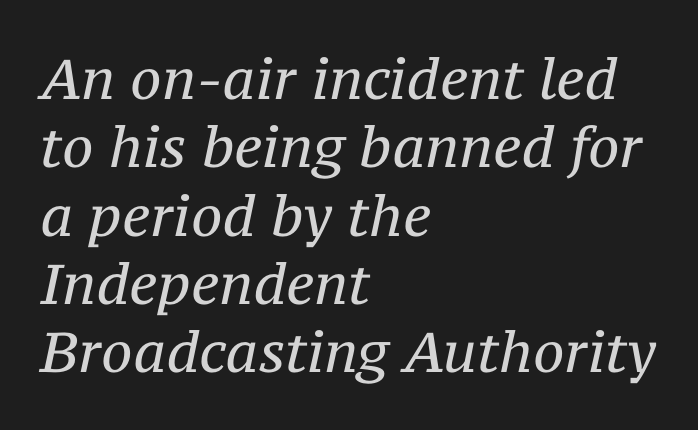
The typeface chosen for these lines features serifs. Reading down the block, your eye returns to a fixed left position each line. Varying glyph widths throughout — classic text-font behaviour. Descenders hang freely into open space.
